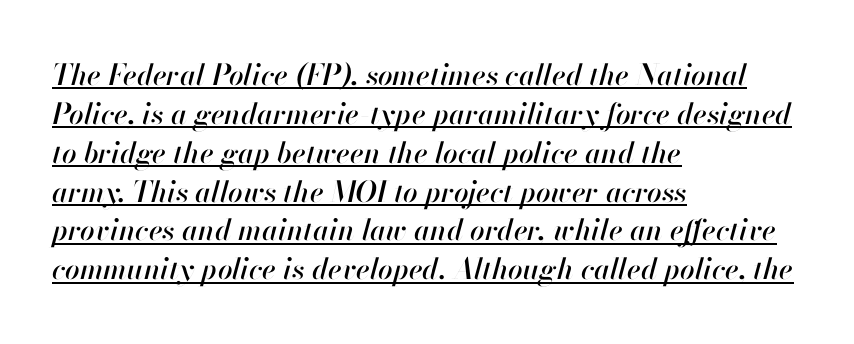
{"italic": "yes", "lean": "right", "slant_degrees": 13, "width": "normal", "stroke_contrast": "high", "x_height": "small", "monospaced": "no", "underline": "yes", "align": "left", "line_spacing": "normal", "line_spacing_ratio": 1.34, "letter_spacing": "normal", "letter_spacing_em": 0.0, "glyph_px": 29}
